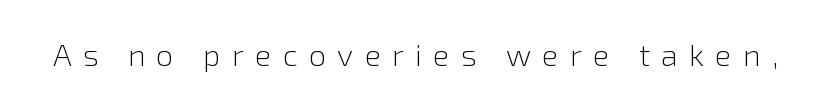
The rendering uses natural spacing where letterforms have individual widths. Observe the absence of serifs on each vertical stroke in this sample. Stems here are at most as thick as an everyday book face. Ascenders rise straight up at ninety degrees.
